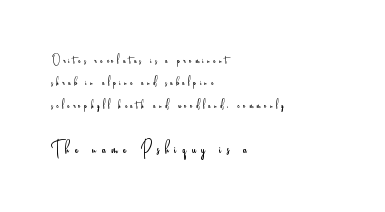
The image shows 22 px text type; set left-aligned, normal line spacing (1.6x), unusually wide letter spacing (+0.26 em), not underlined; the second (bottom) block is 1.57x larger.
